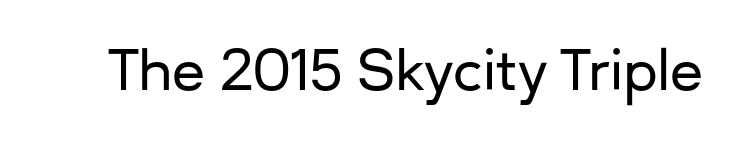
Check under the words: just untouched page. Observe the ordinary spacing: letters are neighbours, not strangers. The type family on display is of the sans-serif kind. Here the designer chose a conventional face with non-uniform glyph widths. The typography opts for an upright posture over an oblique one.
